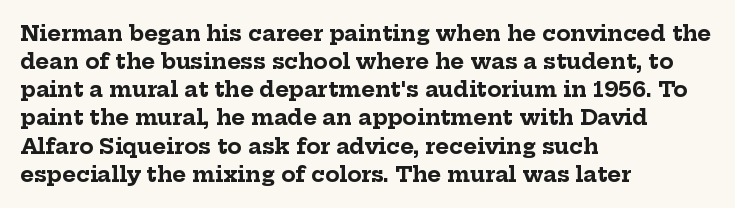
{"italic": "no", "bold": "yes", "underline": "no", "align": "left", "line_spacing": "normal", "line_spacing_ratio": 1.34, "letter_spacing": "normal", "letter_spacing_em": 0.0, "glyph_px": 21}
